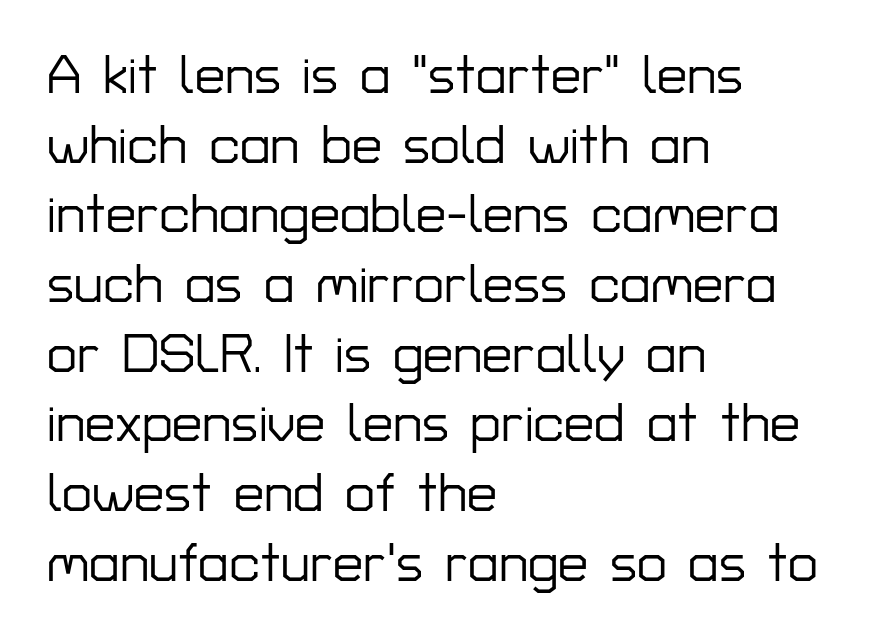
{"serif": "no", "italic": "no", "width": "normal", "stroke_contrast": "low", "x_height": "medium", "monospaced": "no", "underline": "no", "align": "left", "line_spacing": "normal", "line_spacing_ratio": 1.29, "letter_spacing": "normal", "letter_spacing_em": 0.0, "glyph_px": 54}
